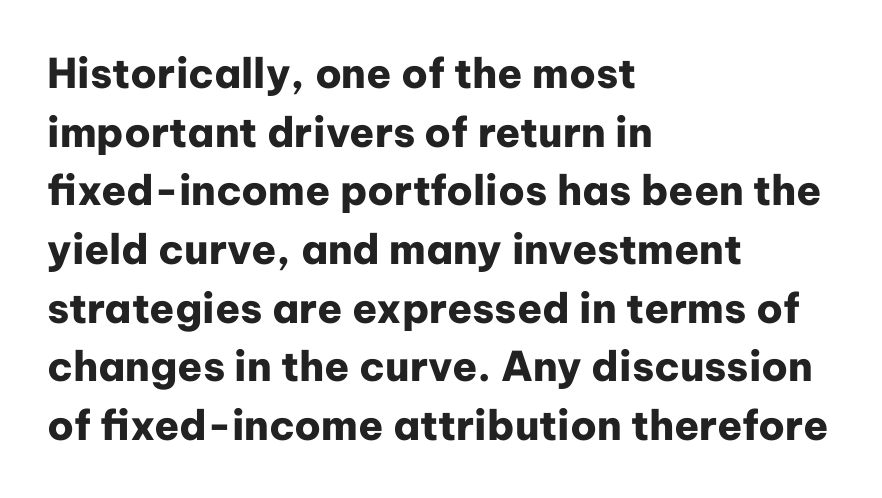
{"serif": "no", "italic": "no", "bold": "yes", "weight": "heavy", "width": "normal", "stroke_contrast": "low", "x_height": "medium", "monospaced": "no", "underline": "no", "align": "left", "line_spacing": "normal", "line_spacing_ratio": 1.43, "letter_spacing": "normal", "letter_spacing_em": 0.0, "glyph_px": 41}
